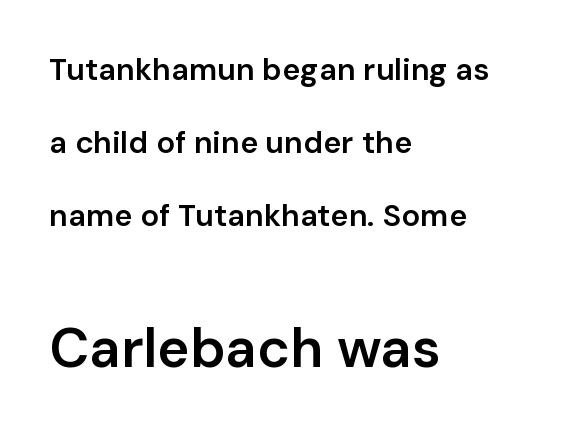
Q: Is the text bold? A: Semi-bold.
Q: Is the text italic (slanted)? A: No, it is upright.
Q: Is the typeface a serif or a sans-serif typeface? A: Sans-serif.
Q: Is the text underlined? A: No.
Q: How is the paragraph aligned? A: Left-aligned.
Q: Is the spacing between letters normal or unusually wide? A: Normal.
Q: Is the spacing between lines tight, normal or loose? A: Loose.
Q: Which block of text is set in a larger size, the first (top) or the second (bottom)? A: The second (bottom) one.
Q: Width (condensed, normal, or wide)? A: Normal.
Q: Stroke contrast? A: Low.
Q: x-height? A: Medium.
Q: Monospaced? A: No.
